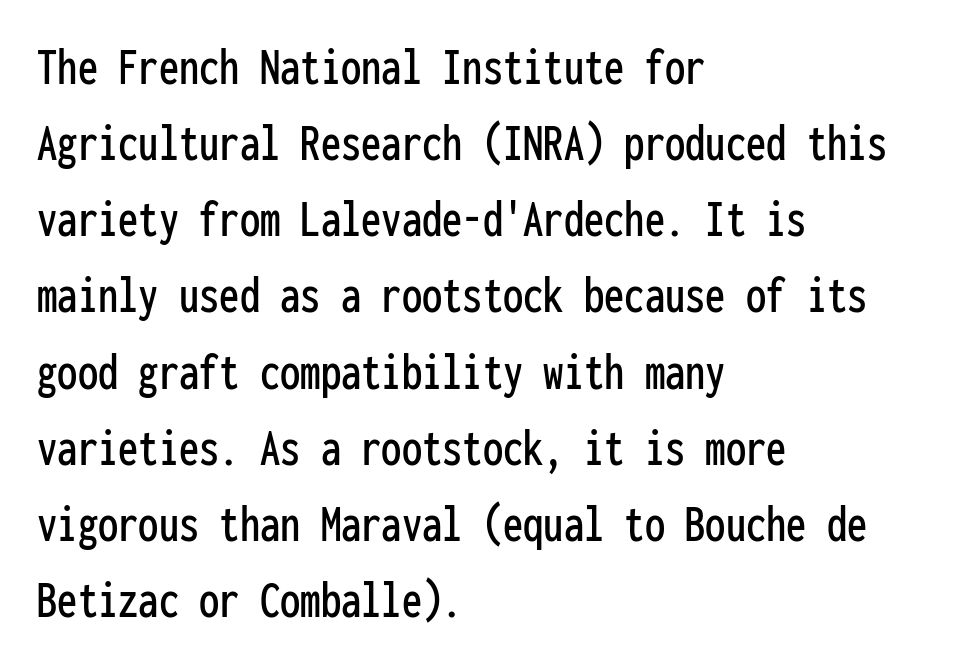
The image shows 54 px condensed sans-serif type, upright, monospaced; set left-aligned, normal line spacing (1.41x), normal letter spacing, not underlined; low stroke contrast and a medium x-height.
